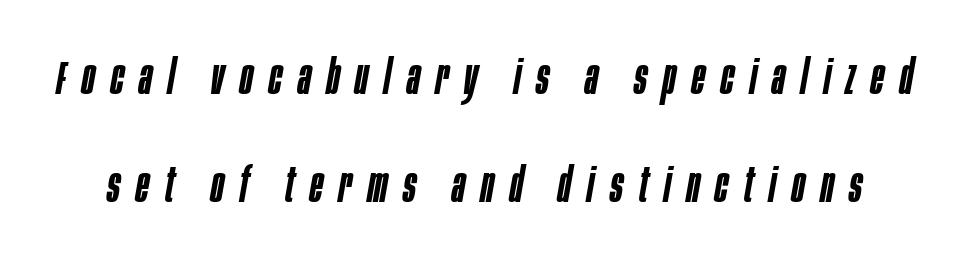
{"italic": "yes", "lean": "right", "slant_degrees": 10, "bold": "semi", "weight": "semibold", "width": "condensed", "stroke_contrast": "low", "x_height": "large", "monospaced": "no", "underline": "no", "line_spacing": "loose", "line_spacing_ratio": 2.24, "letter_spacing": "wide", "letter_spacing_em": 0.33, "glyph_px": 48}
